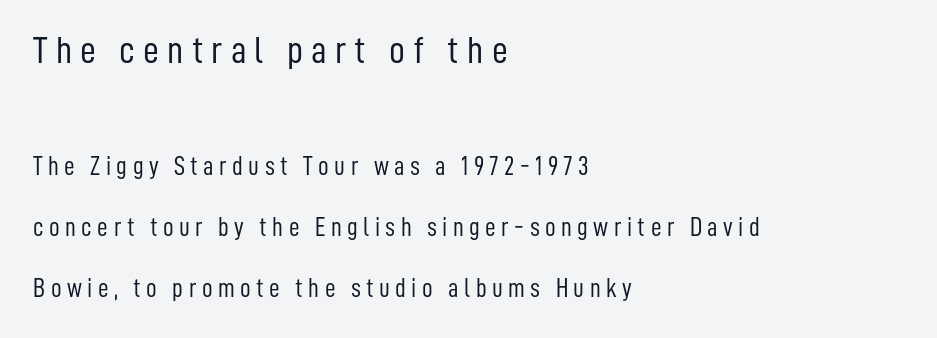
The text was rendered using a sans face with plain stroke endings. The specimen reads as upright at a glance. You could not count columns in this text — the font is proportionally spaced. Widely set lines give the paragraph a tall, airy silhouette. Short note: letters widely spaced.
